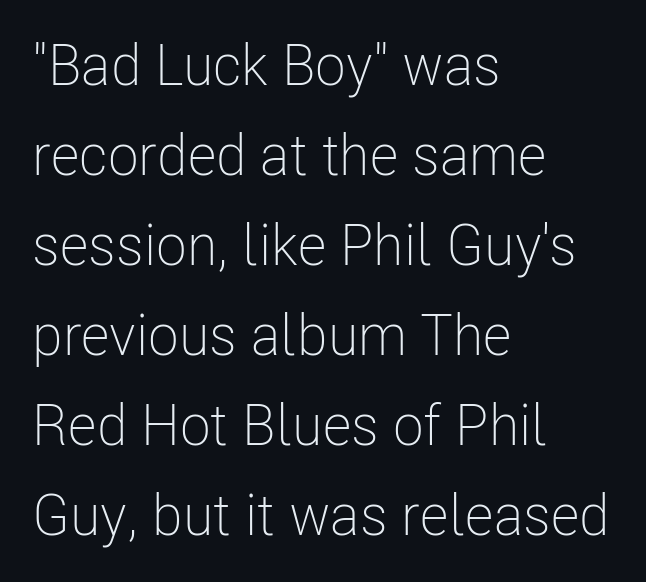
The image shows 57 px light, condensed sans-serif type, upright; set left-aligned, normal line spacing (1.58x), normal letter spacing, not underlined; low stroke contrast and a medium x-height.
